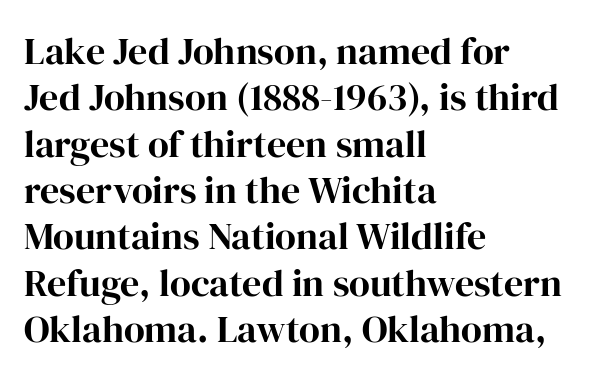
The image shows 38 px bold serif type, upright; set left-aligned, line spacing 1.22x, normal letter spacing, not underlined; high stroke contrast and a medium x-height.
